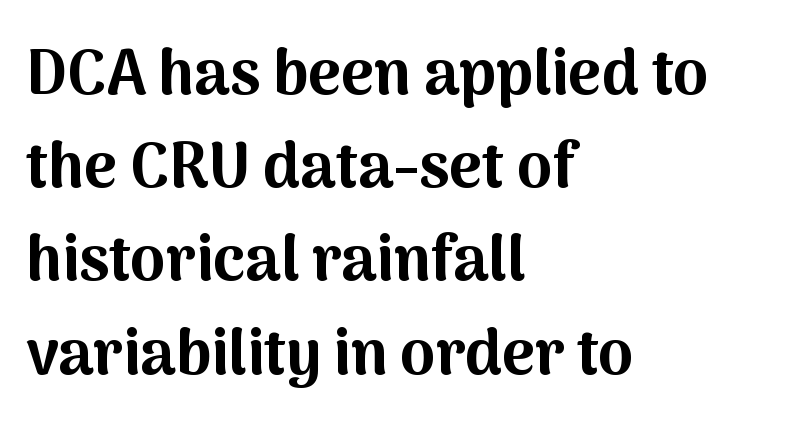
The image shows 63 px bold sans-serif type, upright; set left-aligned, normal line spacing (1.48x), normal letter spacing, not underlined; medium stroke contrast and a medium x-height.
